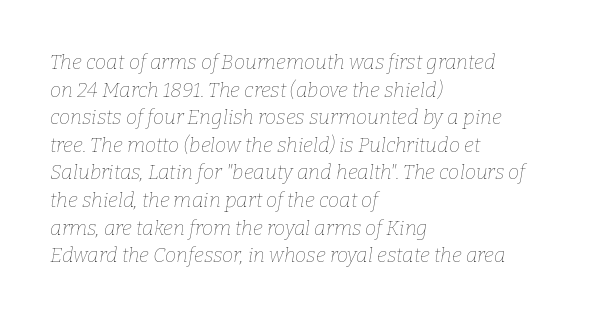
{"italic": "yes", "lean": "right", "slant_degrees": 9, "bold": "no", "underline": "no", "align": "left", "line_spacing": "normal", "line_spacing_ratio": 1.38, "letter_spacing": "normal", "letter_spacing_em": 0.0, "glyph_px": 20}
